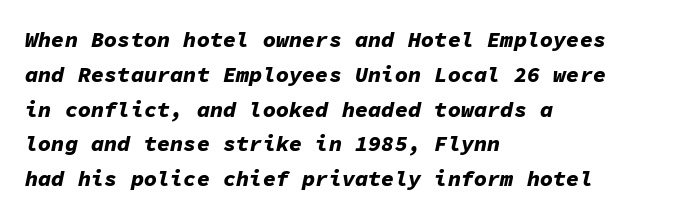
The image shows 22 px bold type, italic (leaning right); set left-aligned, normal line spacing (1.58x), normal letter spacing, not underlined.
